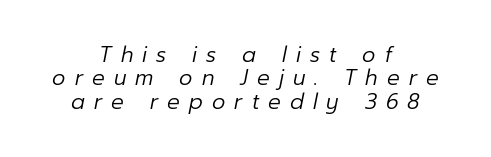
{"italic": "yes", "lean": "right", "slant_degrees": 12, "bold": "no", "underline": "no", "align": "center", "line_spacing": "tight", "line_spacing_ratio": 1.11, "letter_spacing": "wide", "letter_spacing_em": 0.43, "glyph_px": 21}
